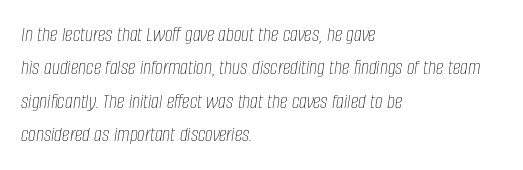
Each word holds together tightly as a unit, with standard inter-letter gaps. Type without underlining. One-word summary of the alignment: left. How would I describe the line gaps? Plain and ordinary. Heft: none added — not bold. The font's italic variant was chosen for this text.
